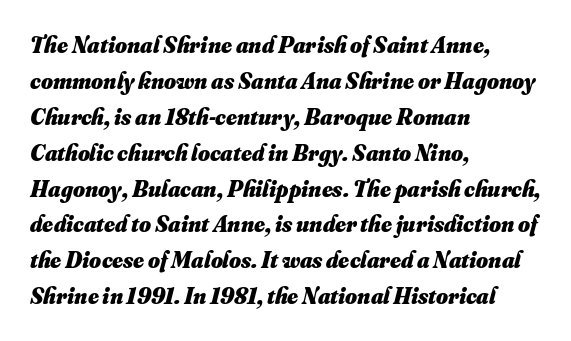
{"bold": "yes", "underline": "no", "align": "left", "line_spacing": "normal", "line_spacing_ratio": 1.56, "letter_spacing": "normal", "letter_spacing_em": 0.0, "glyph_px": 23}
